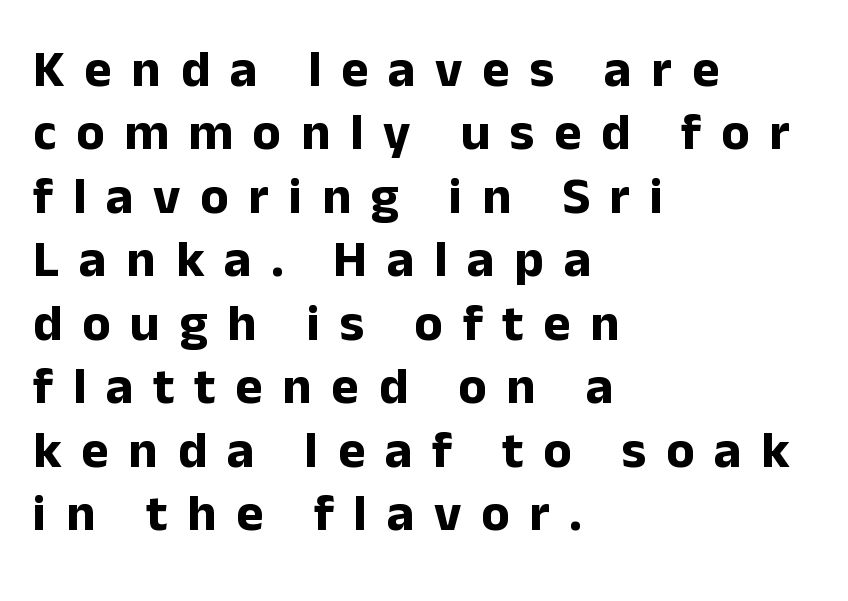
{"serif": "no", "italic": "no", "bold": "yes", "weight": "bold", "width": "normal", "stroke_contrast": "low", "x_height": "medium", "monospaced": "no", "underline": "no", "align": "left", "line_spacing_ratio": 1.22, "letter_spacing": "wide", "letter_spacing_em": 0.38, "glyph_px": 52}
